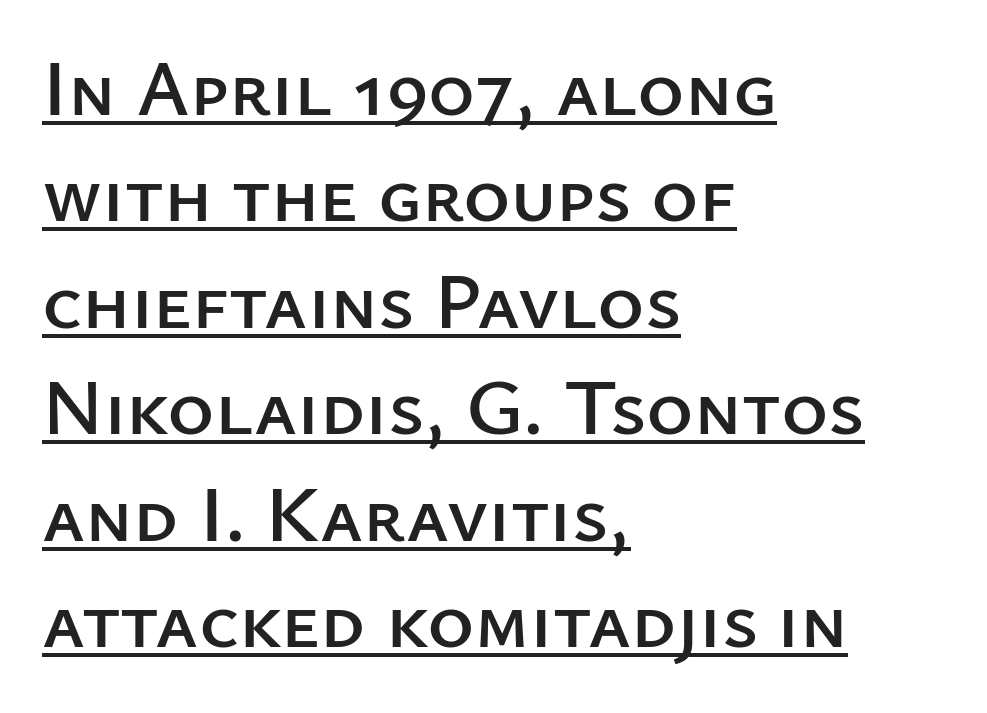
{"serif": "no", "italic": "no", "width": "normal", "stroke_contrast": "low", "x_height": "medium", "monospaced": "no", "underline": "yes", "align": "left", "line_spacing": "normal", "line_spacing_ratio": 1.33, "letter_spacing": "normal", "letter_spacing_em": 0.0, "glyph_px": 80}
